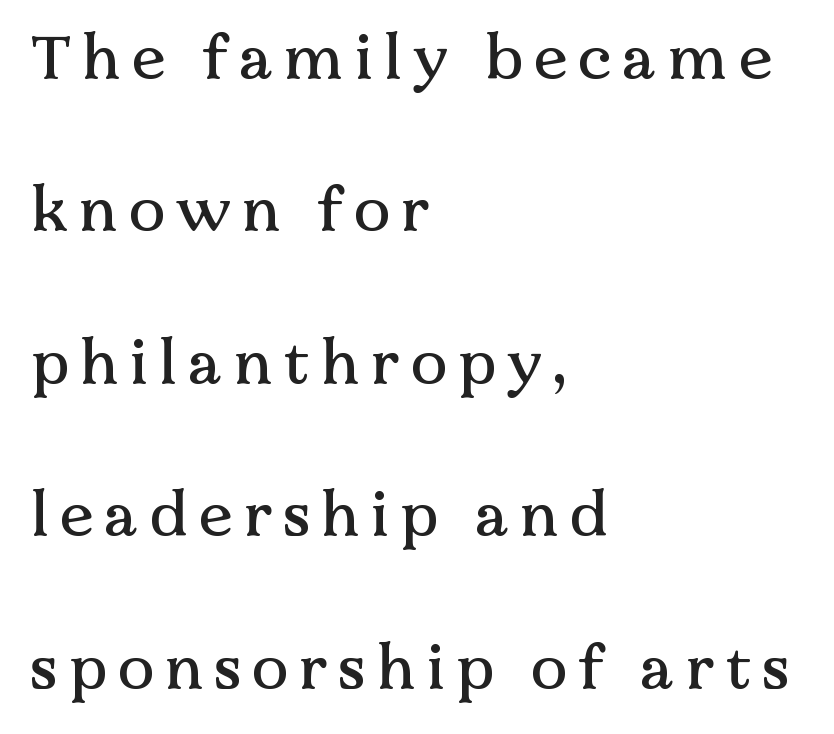
{"serif": "yes", "italic": "no", "width": "normal", "stroke_contrast": "medium", "x_height": "medium", "monospaced": "no", "underline": "no", "align": "left", "line_spacing": "loose", "line_spacing_ratio": 2.5, "glyph_px": 61}
